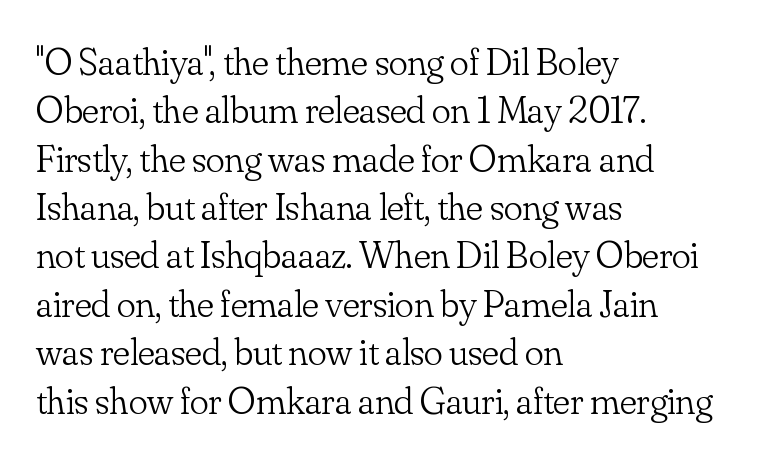
The tracking reads as untouched default to a designer's eye. You could not count columns in this text — the font is proportionally spaced. When letters stand straight like this, we call the style roman or upright. Classification — serif.
